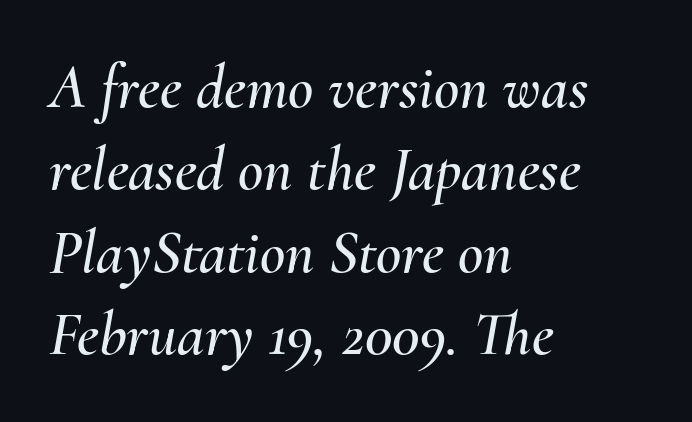
The image shows 62 px text type, italic (leaning right); set left-aligned, normal line spacing (1.33x), normal letter spacing, not underlined; medium stroke contrast and a small x-height.
